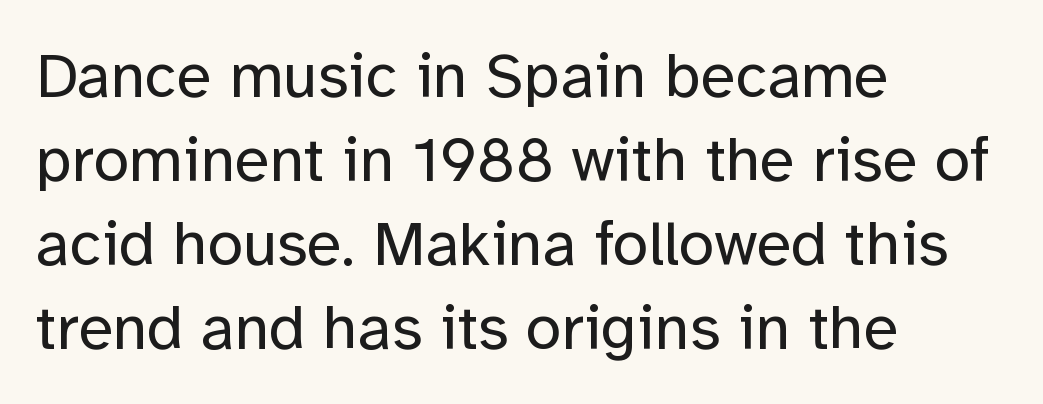
{"serif": "no", "italic": "no", "bold": "no", "weight": "regular", "width": "normal", "stroke_contrast": "low", "x_height": "medium", "monospaced": "no", "underline": "no", "align": "left", "line_spacing": "normal", "line_spacing_ratio": 1.31, "letter_spacing": "normal", "letter_spacing_em": 0.0, "glyph_px": 64}
